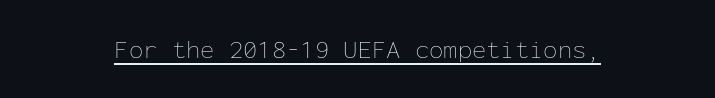
Short note: letters normally spaced. Is this a heavy cut? Hardly; it is regular or lighter. This sample uses an upright cut, with every glyph sitting square on the baseline. Is there an underline? Yes — a line sits under the letters.
